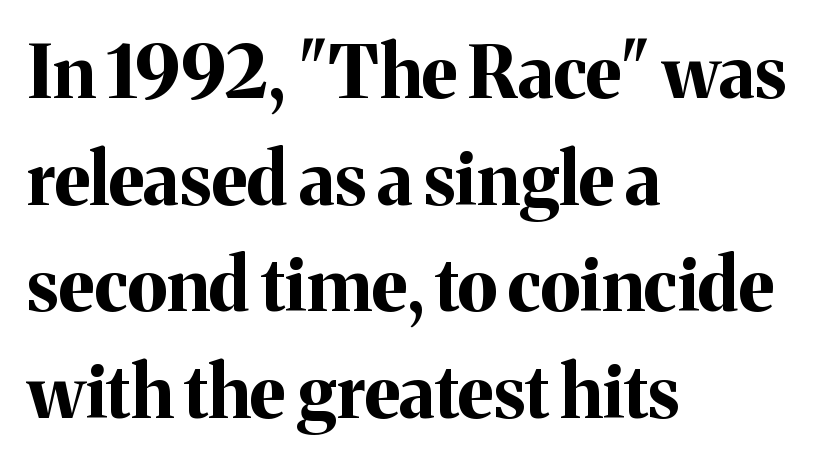
The image shows 72 px bold serif type, upright; set left-aligned, normal line spacing (1.48x), normal letter spacing, not underlined; medium stroke contrast and a medium x-height.
